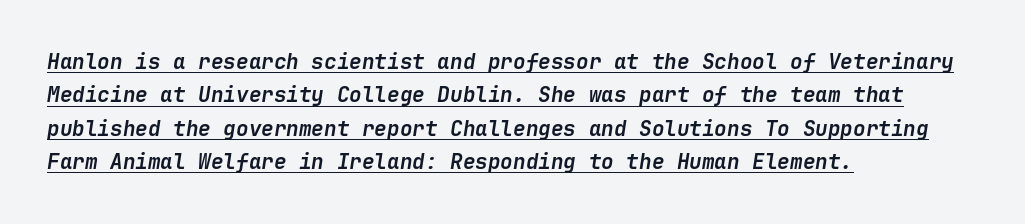
{"italic": "yes", "lean": "right", "slant_degrees": 9, "bold": "yes", "underline": "yes", "align": "left", "line_spacing": "normal", "line_spacing_ratio": 1.59, "letter_spacing": "normal", "letter_spacing_em": 0.0, "glyph_px": 21}
